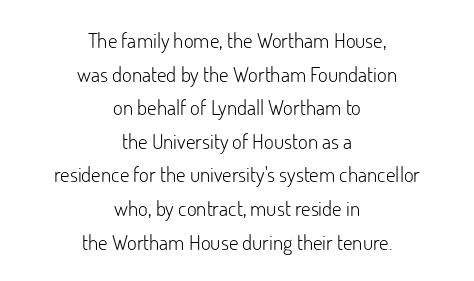
Q: Is the text bold? A: No.
Q: Is the text italic (slanted)? A: No, it is upright.
Q: Is the text underlined? A: No.
Q: How is the paragraph aligned? A: Centered.
Q: Is the spacing between letters normal or unusually wide? A: Normal.
Q: Is the spacing between lines tight, normal or loose? A: Normal.
